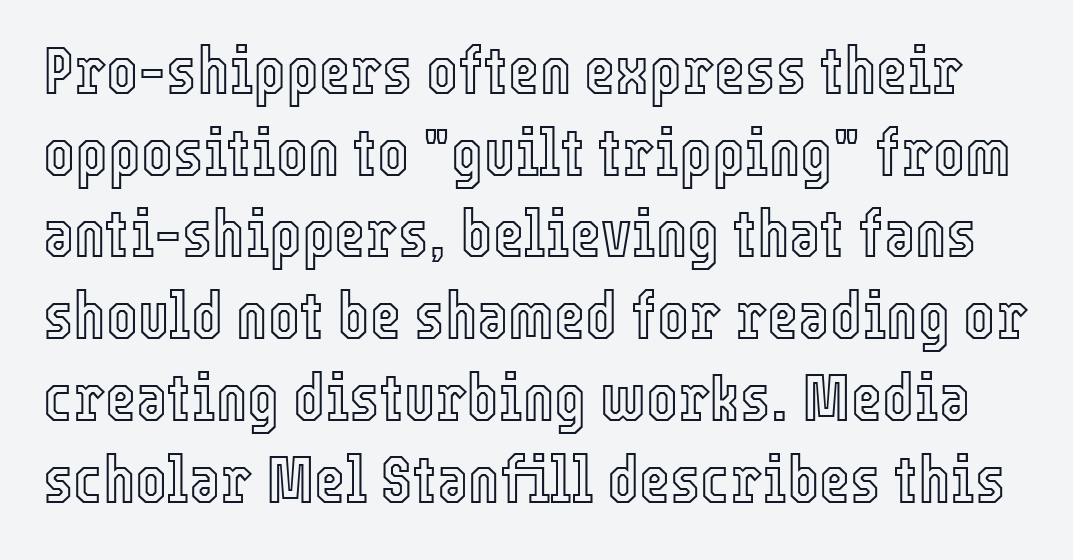
The image shows 67 px condensed type, upright; set line spacing 1.22x, normal letter spacing, not underlined; a medium x-height.
